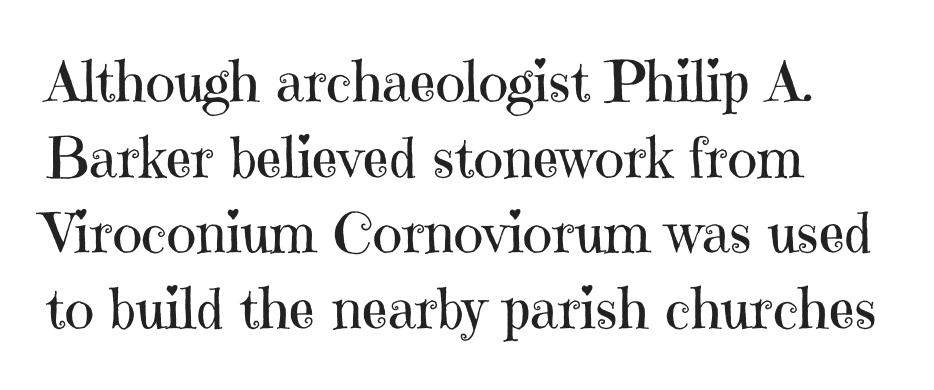
The image shows 56 px regular-weight serif type, upright; set left-aligned, normal line spacing (1.35x), normal letter spacing, not underlined; high stroke contrast and a medium x-height.
